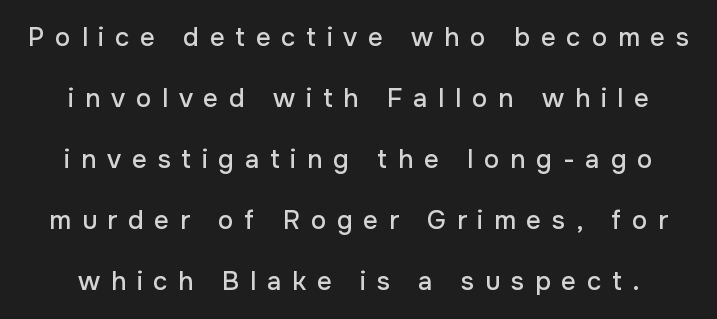
Lines of text with bare space underneath. If you drew a line through each stem, it would be perfectly vertical. The gaps between neighbouring characters are conspicuously large. Successive baselines arrive slowly, with a big drop between each.
